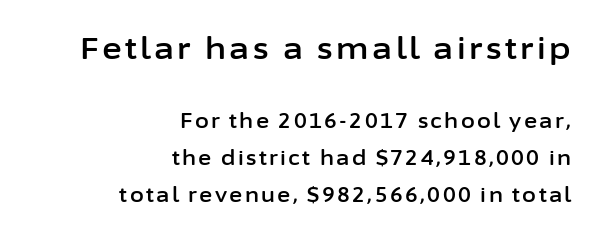
The image shows 30 px sans-serif type, upright; set right-aligned, line spacing 1.84x, not underlined; the first (top) block is 1.5x larger; low stroke contrast and a medium x-height.
